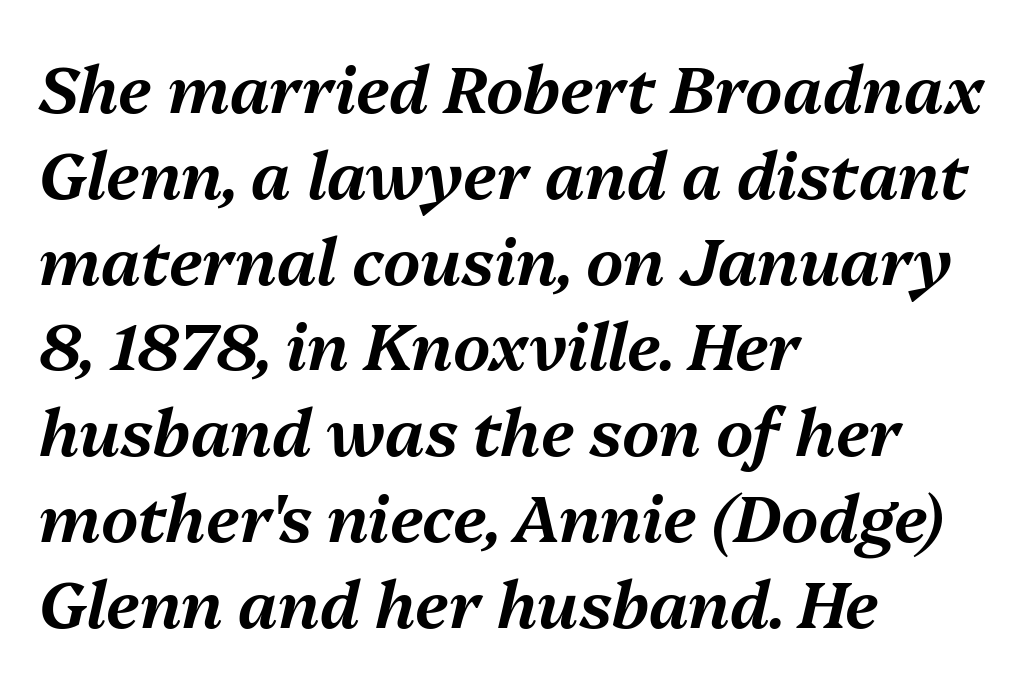
{"italic": "yes", "lean": "right", "slant_degrees": 13, "width": "normal", "stroke_contrast": "medium", "x_height": "medium", "monospaced": "no", "underline": "no", "align": "left", "line_spacing": "normal", "line_spacing_ratio": 1.32, "letter_spacing": "normal", "letter_spacing_em": 0.0, "glyph_px": 65}
